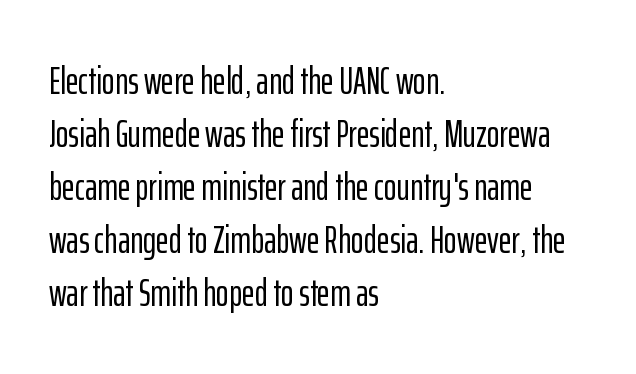
Q: Is the text italic (slanted)? A: No, it is upright.
Q: Is the typeface a serif or a sans-serif typeface? A: Sans-serif.
Q: Is the text underlined? A: No.
Q: How is the paragraph aligned? A: Left-aligned.
Q: Is the spacing between letters normal or unusually wide? A: Normal.
Q: Is the spacing between lines tight, normal or loose? A: Normal.
Q: Width (condensed, normal, or wide)? A: Condensed.
Q: Stroke contrast? A: Low.
Q: x-height? A: Medium.
Q: Monospaced? A: No.
